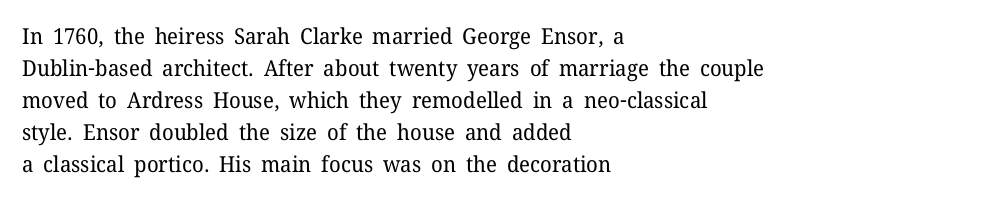
Weight: in the light-to-regular range. These lines keep a tight, regular rhythm from letter to letter. Any mark beneath the type? The region is blank. Left-aligned paragraph, ragged on the right. If you drew a line through each stem, it would be perfectly vertical. Honestly, the row spacing looks completely unremarkable.
